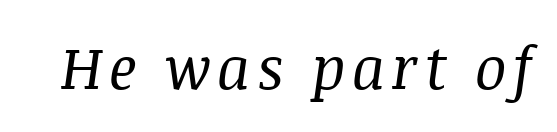
{"serif": "yes", "italic": "yes", "lean": "right", "slant_degrees": 8, "bold": "no", "weight": "regular", "width": "normal", "stroke_contrast": "medium", "x_height": "large", "monospaced": "no", "underline": "no", "glyph_px": 59}
